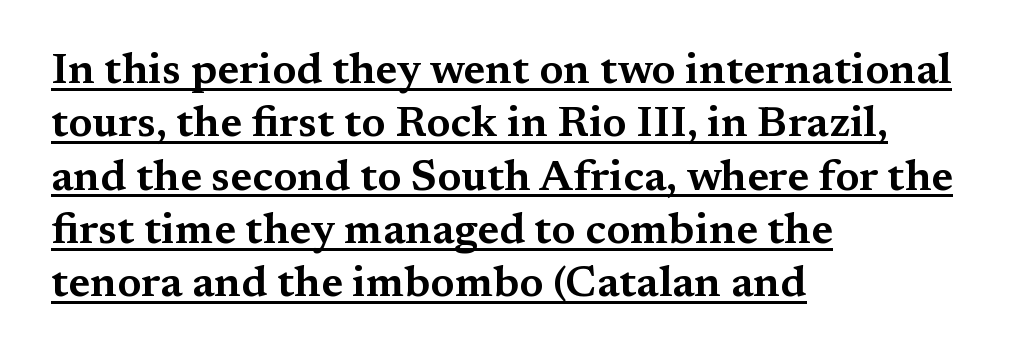
The axis of the letterforms is exactly vertical. The text was rendered using a seriffed face with decorative stroke endings. Varying glyph widths throughout — classic text-font behaviour. Like a heading marked for emphasis, these lines bear an underscore. Left-aligned paragraph, ragged on the right.
